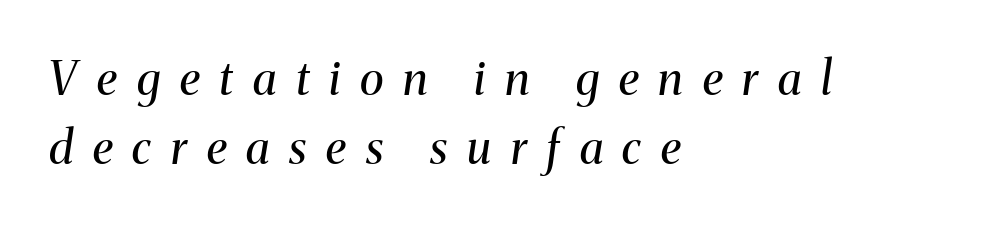
The image shows 46 px regular-weight serif type, italic (leaning right); set left-aligned, normal line spacing (1.51x), unusually wide letter spacing (+0.43 em), not underlined; medium stroke contrast and a medium x-height.
